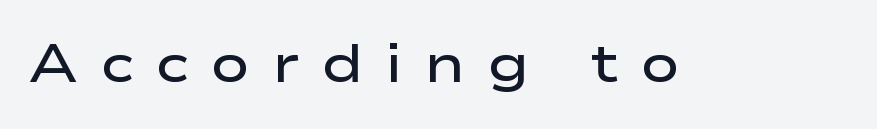
The image shows 53 px semibold, wide sans-serif type, upright; set unusually wide letter spacing (+0.41 em), not underlined; low stroke contrast and a medium x-height.
